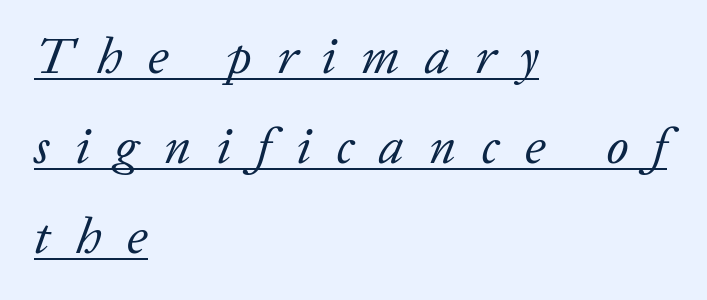
Q: Is the text bold? A: No.
Q: Is the text italic (slanted)? A: Yes, it leans right by about 20 degrees.
Q: Is the typeface a serif or a sans-serif typeface? A: Serif.
Q: Is the text underlined? A: Yes.
Q: How is the paragraph aligned? A: Left-aligned.
Q: Is the spacing between letters normal or unusually wide? A: Unusually wide.
Q: Width (condensed, normal, or wide)? A: Normal.
Q: Stroke contrast? A: Low.
Q: x-height? A: Medium.
Q: Monospaced? A: No.
